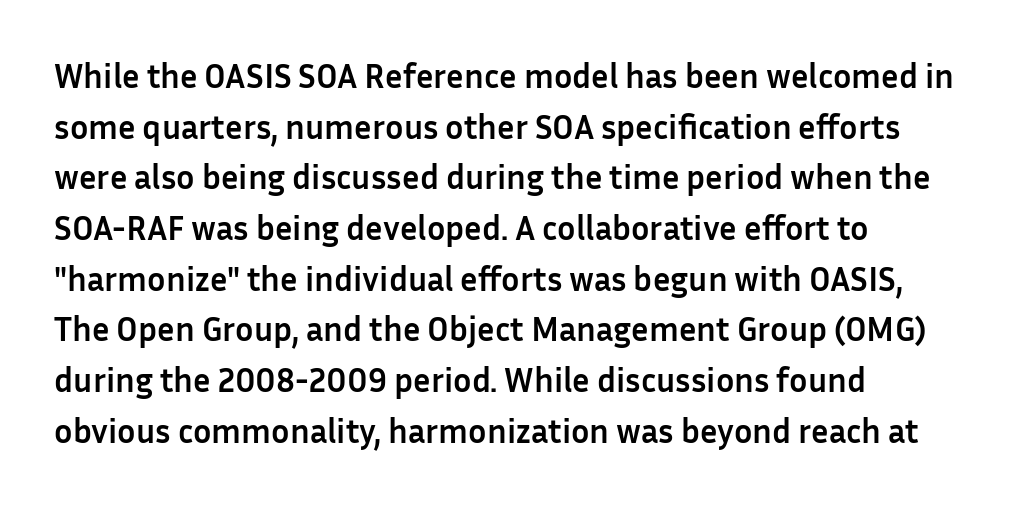
Q: Is the text bold? A: Yes.
Q: Is the text italic (slanted)? A: No, it is upright.
Q: Is the typeface a serif or a sans-serif typeface? A: Sans-serif.
Q: Is the text underlined? A: No.
Q: How is the paragraph aligned? A: Left-aligned.
Q: Is the spacing between letters normal or unusually wide? A: Normal.
Q: Is the spacing between lines tight, normal or loose? A: Normal.
Q: Width (condensed, normal, or wide)? A: Normal.
Q: Stroke contrast? A: Low.
Q: x-height? A: Medium.
Q: Monospaced? A: No.
